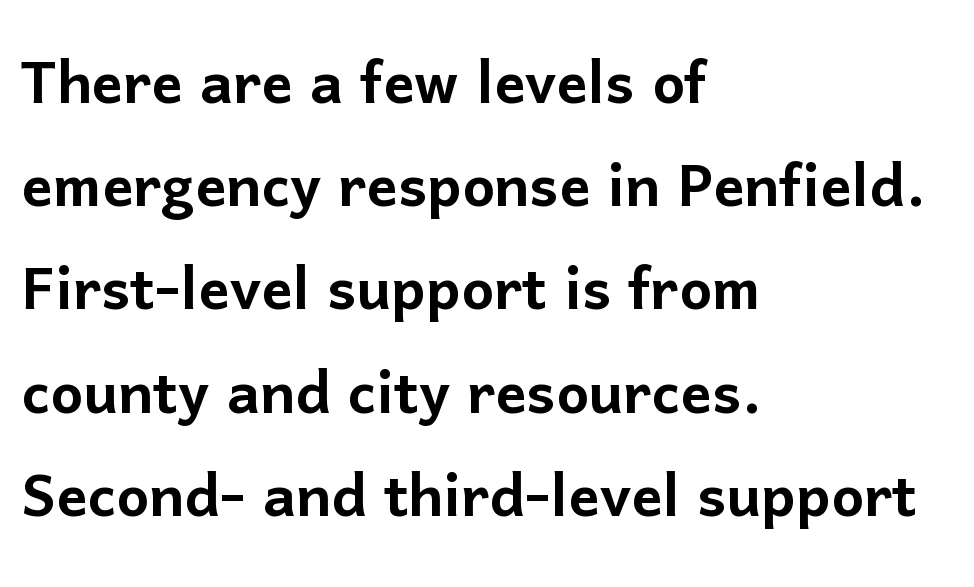
{"serif": "no", "italic": "no", "width": "normal", "stroke_contrast": "low", "x_height": "medium", "monospaced": "no", "underline": "no", "align": "left", "line_spacing": "normal", "line_spacing_ratio": 1.34, "letter_spacing": "normal", "letter_spacing_em": 0.0, "glyph_px": 77}
